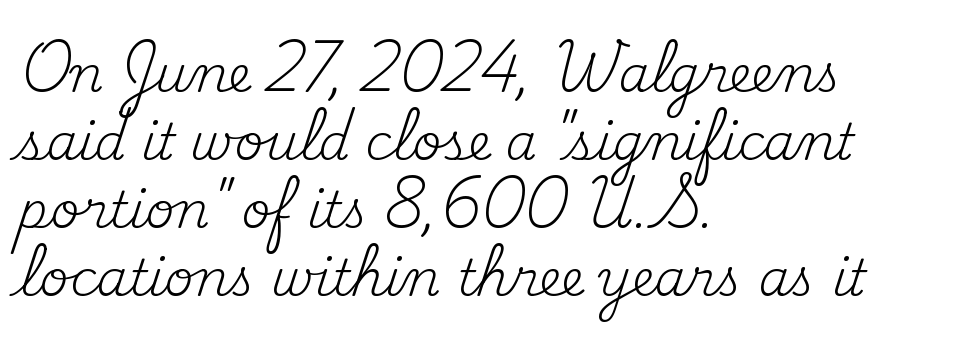
{"serif": "yes", "bold": "no", "weight": "regular", "width": "normal", "stroke_contrast": "medium", "x_height": "small", "monospaced": "no", "underline": "no", "align": "left", "line_spacing": "normal", "line_spacing_ratio": 1.36, "letter_spacing": "normal", "letter_spacing_em": 0.0, "glyph_px": 50}
